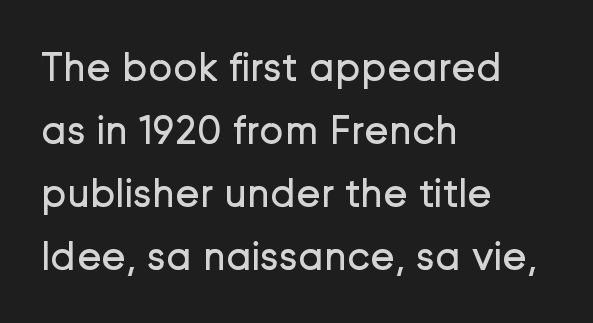
{"serif": "no", "italic": "no", "bold": "no", "weight": "regular", "width": "normal", "stroke_contrast": "low", "x_height": "medium", "monospaced": "no", "underline": "no", "align": "left", "line_spacing": "normal", "line_spacing_ratio": 1.54, "letter_spacing": "normal", "letter_spacing_em": 0.0, "glyph_px": 41}
